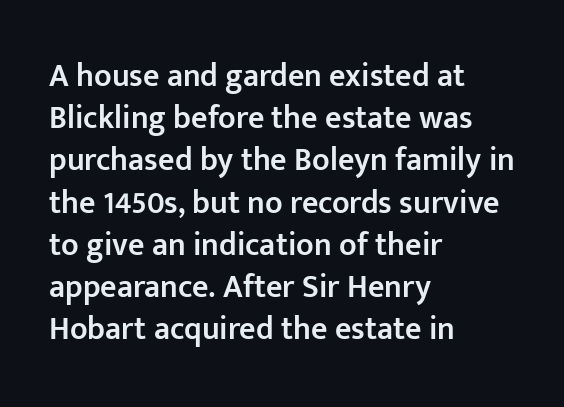
The image shows 32 px semibold sans-serif type, upright; set left-aligned, normal line spacing (1.32x), normal letter spacing, not underlined; low stroke contrast and a medium x-height.
